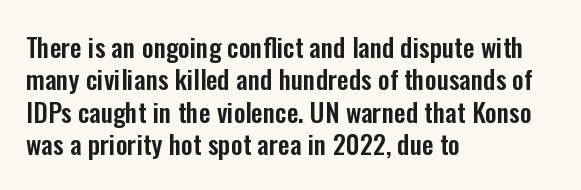
These lines sit exactly where default settings would place them. The letters stand upright; this is a roman face. Typeset ragged right — the left edge is the straight one. Just letters on the line, the space beneath them empty. Caption: standard tracking, unaltered.
